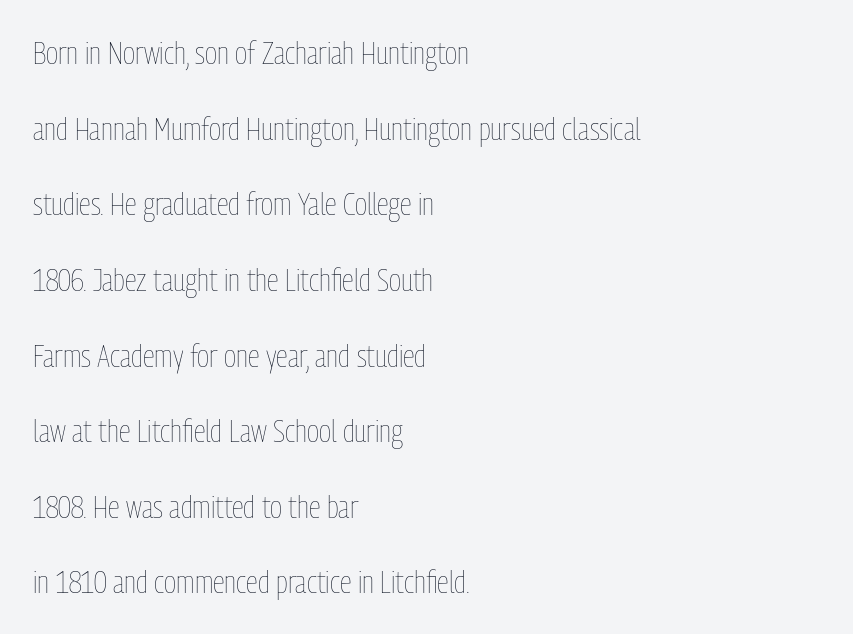
Q: Is the text bold? A: No.
Q: Is the text italic (slanted)? A: No, it is upright.
Q: Is the text underlined? A: No.
Q: How is the paragraph aligned? A: Left-aligned.
Q: Is the spacing between letters normal or unusually wide? A: Normal.
Q: Is the spacing between lines tight, normal or loose? A: Loose.
Q: Width (condensed, normal, or wide)? A: Condensed.
Q: Stroke contrast? A: Low.
Q: x-height? A: Medium.
Q: Monospaced? A: No.
